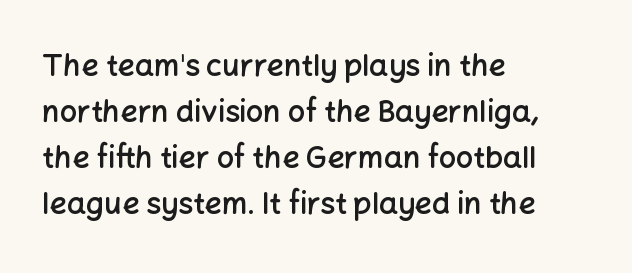
{"serif": "no", "italic": "no", "bold": "semi", "weight": "semibold", "width": "normal", "stroke_contrast": "low", "x_height": "medium", "monospaced": "no", "underline": "no", "align": "left", "line_spacing": "normal", "line_spacing_ratio": 1.53, "letter_spacing": "normal", "letter_spacing_em": 0.0, "glyph_px": 30}
